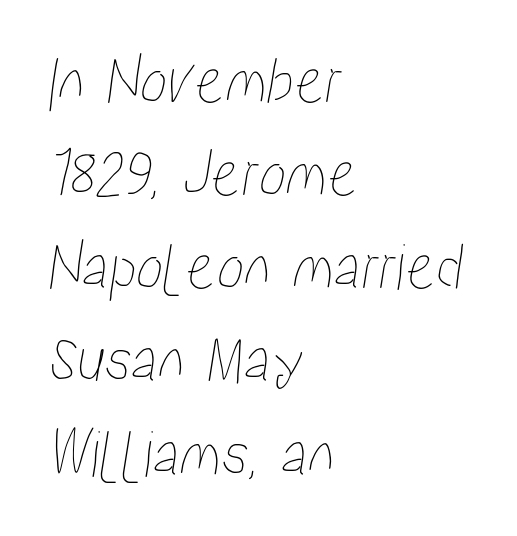
Q: Is the text underlined? A: No.
Q: How is the paragraph aligned? A: Left-aligned.
Q: Is the spacing between letters normal or unusually wide? A: Normal.
Q: Is the spacing between lines tight, normal or loose? A: Normal.
Q: Width (condensed, normal, or wide)? A: Condensed.
Q: Stroke contrast? A: Low.
Q: x-height? A: Medium.
Q: Monospaced? A: No.
